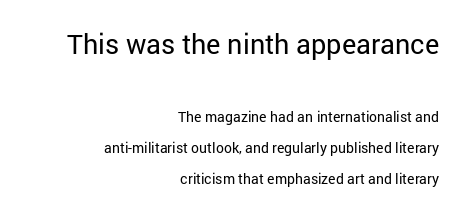
{"italic": "no", "bold": "no", "underline": "no", "align": "right", "line_spacing": "loose", "line_spacing_ratio": 2.22, "letter_spacing": "normal", "letter_spacing_em": 0.0, "larger_block": "first", "size_ratio": 1.93, "glyph_px": 27}
